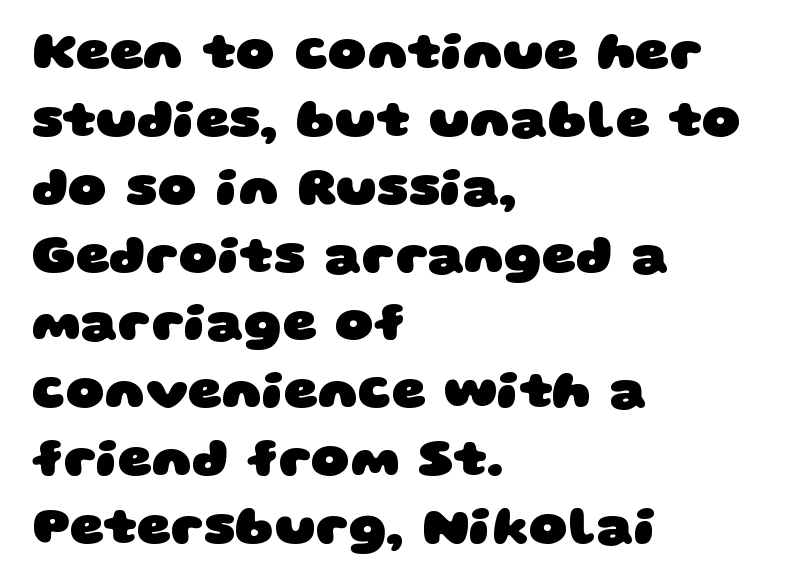
Alignment: flush left. Type style note: lacks serifs. The space between consecutive lines is moderate. Type without underlining. On the weight axis this lands at bold, roughly 700. Character widths vary here, with narrow letters taking less room than wide ones.
